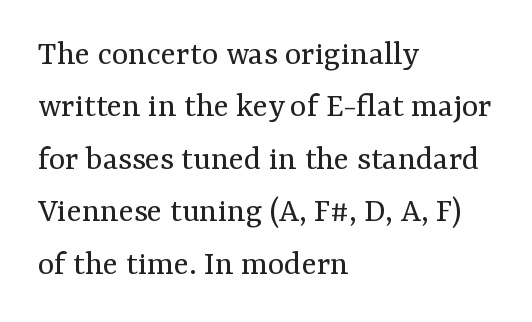
The image shows 35 px regular-weight serif type, upright; set left-aligned, normal line spacing (1.5x), normal letter spacing, not underlined; medium stroke contrast and a medium x-height.
